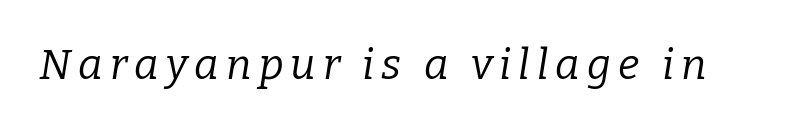
The image shows 42 px regular-weight serif type, italic (leaning right); set not underlined; low stroke contrast and a medium x-height.
